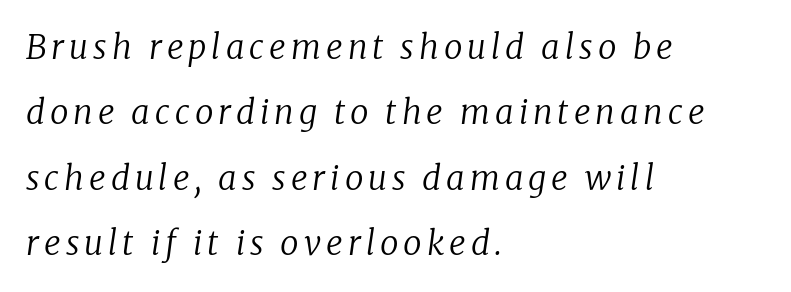
Nobody drew a line under any word here. A typesetter would call this leading open, well beyond the default. Unlike a clean sans, this face finishes its strokes with serifs. The face used here has a pronounced slope to its letters. Is this a fixed-width face? No — the glyphs have proportional, varying widths. The paragraph has a hard left edge and a soft right edge.
